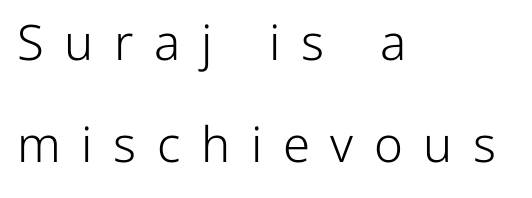
{"serif": "no", "italic": "no", "bold": "no", "weight": "light", "width": "normal", "stroke_contrast": "low", "x_height": "medium", "monospaced": "no", "underline": "no", "align": "left", "line_spacing": "loose", "line_spacing_ratio": 2.08, "letter_spacing": "wide", "letter_spacing_em": 0.42, "glyph_px": 49}
